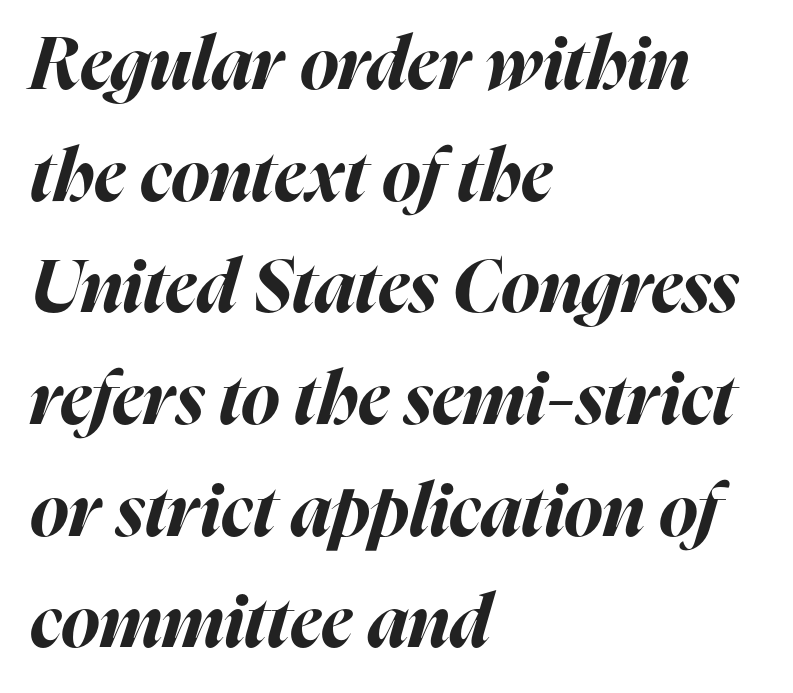
{"italic": "yes", "lean": "right", "slant_degrees": 16, "bold": "yes", "weight": "bold", "width": "normal", "stroke_contrast": "high", "x_height": "medium", "monospaced": "no", "underline": "no", "align": "left", "line_spacing": "normal", "line_spacing_ratio": 1.53, "letter_spacing": "normal", "letter_spacing_em": 0.0, "glyph_px": 73}
